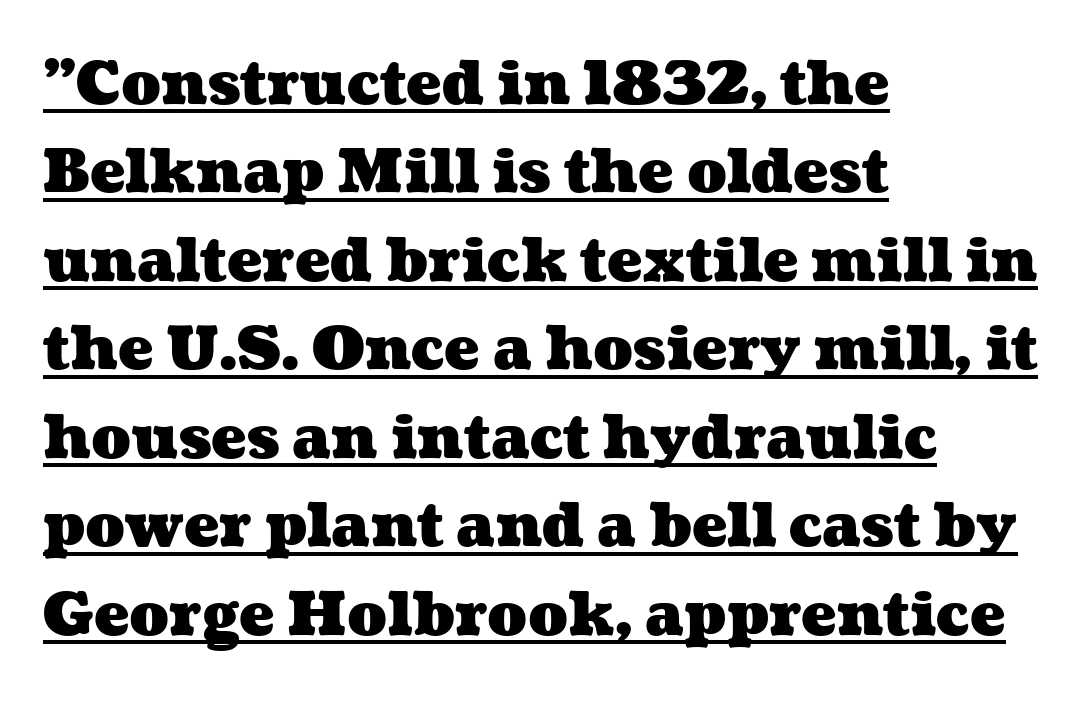
{"bold": "yes", "weight": "heavy", "width": "wide", "stroke_contrast": "medium", "x_height": "medium", "monospaced": "no", "underline": "yes", "align": "left", "line_spacing": "normal", "line_spacing_ratio": 1.5, "letter_spacing": "normal", "letter_spacing_em": 0.0, "glyph_px": 59}
